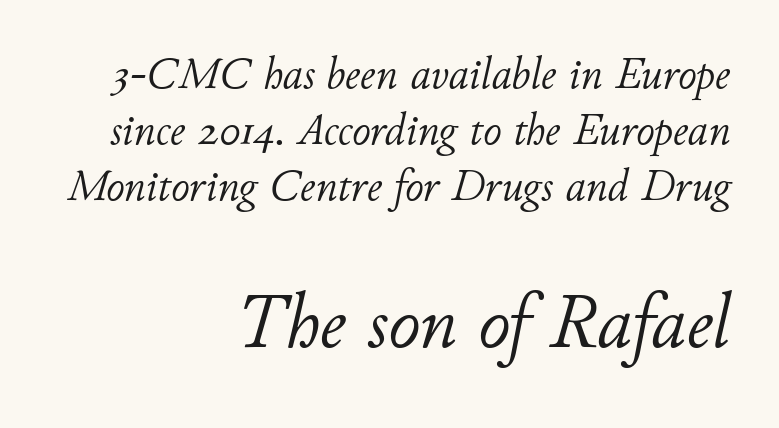
The image shows 78 px light type, italic (leaning right); set right-aligned, line spacing 1.24x, normal letter spacing, not underlined; the second (bottom) block is 1.73x larger; low stroke contrast and a small x-height.
